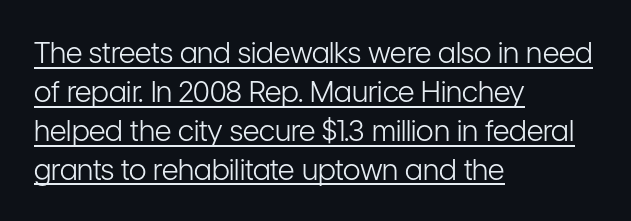
The font's upright variant was chosen for this text. You could not count columns in this text — the font is proportionally spaced. Emphasis is given by a line drawn under the lettering. Vertical spacing — default.
